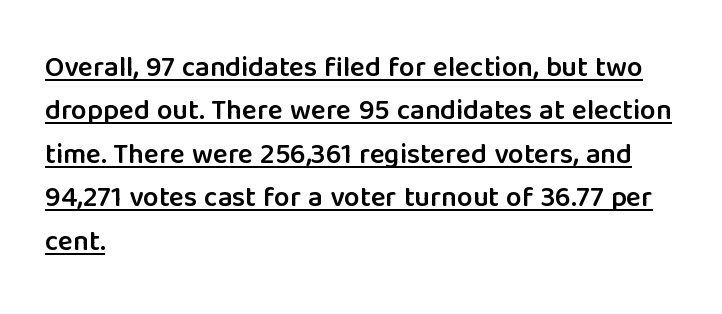
{"serif": "no", "italic": "no", "bold": "semi", "weight": "semibold", "width": "normal", "stroke_contrast": "low", "x_height": "medium", "monospaced": "no", "underline": "yes", "align": "left", "line_spacing": "normal", "line_spacing_ratio": 1.55, "letter_spacing": "normal", "letter_spacing_em": 0.0, "glyph_px": 28}
